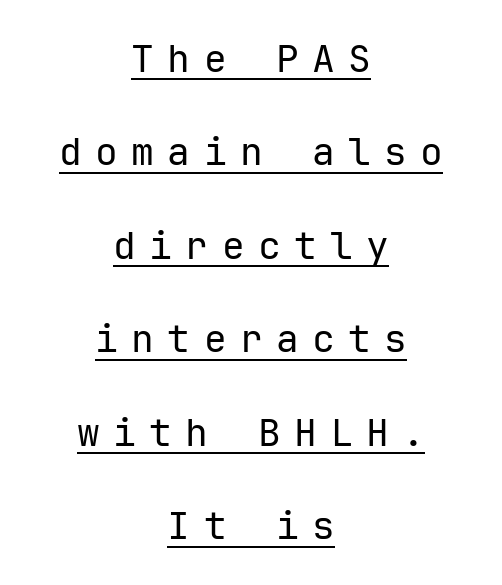
{"serif": "no", "italic": "no", "bold": "no", "weight": "regular", "width": "normal", "stroke_contrast": "low", "x_height": "medium", "underline": "yes", "align": "center", "line_spacing": "loose", "line_spacing_ratio": 2.46, "letter_spacing": "wide", "letter_spacing_em": 0.35, "glyph_px": 38}
